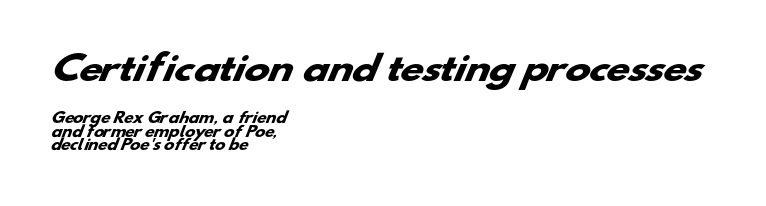
The image shows 34 px heavy, wide sans-serif type; set left-aligned, tight line spacing (0.97x), normal letter spacing, not underlined; the first (top) block is 2.43x larger; low stroke contrast and a small x-height.
